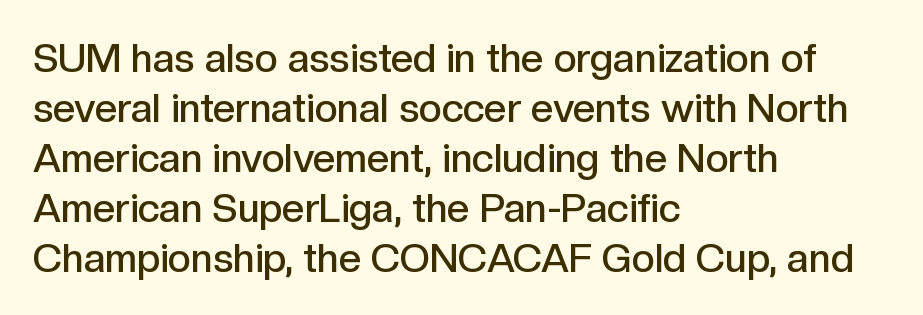
Is this a fixed-width face? No — the glyphs have proportional, varying widths. Nobody touched the tracking dial on this one. Ordinary non-slanted type is in use. A fair bit of extra ink — the face is semibold, not bold. Vertically, the passage feels balanced, rows spaced as you'd expect. Check under the words: just untouched page.
